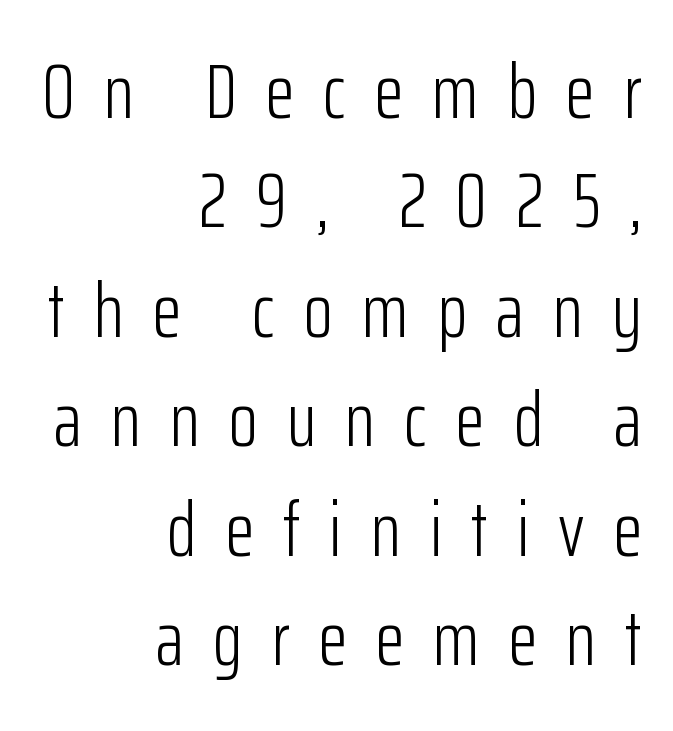
The image shows 76 px light, condensed sans-serif type, upright; set right-aligned, normal line spacing (1.44x), unusually wide letter spacing (+0.38 em), not underlined; low stroke contrast and a medium x-height.
